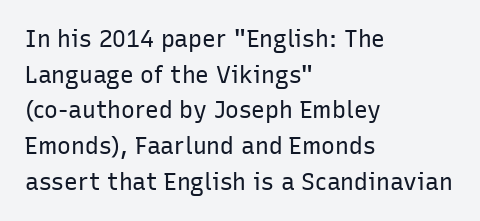
Baseline-to-baseline distance is the conventional proportion of letter height. The passage is arranged the way most books set body copy — flush left. The glyphs are unaccompanied by any horizontal stroke below them. The gaps between neighbouring characters are ordinary and unremarkable.
